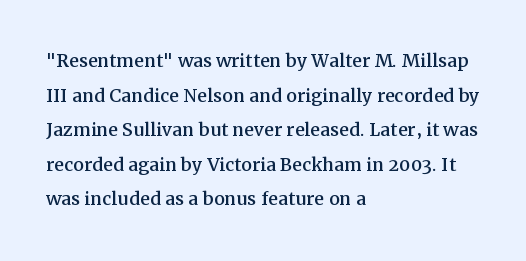
Q: Is the text italic (slanted)? A: No, it is upright.
Q: Is the text underlined? A: No.
Q: How is the paragraph aligned? A: Left-aligned.
Q: Is the spacing between letters normal or unusually wide? A: Normal.
Q: Is the spacing between lines tight, normal or loose? A: Normal.
